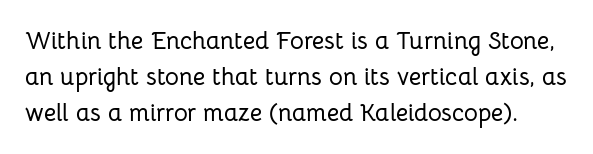
Q: Is the text italic (slanted)? A: No, it is upright.
Q: Is the text underlined? A: No.
Q: Is the spacing between letters normal or unusually wide? A: Normal.
Q: Is the spacing between lines tight, normal or loose? A: Normal.
